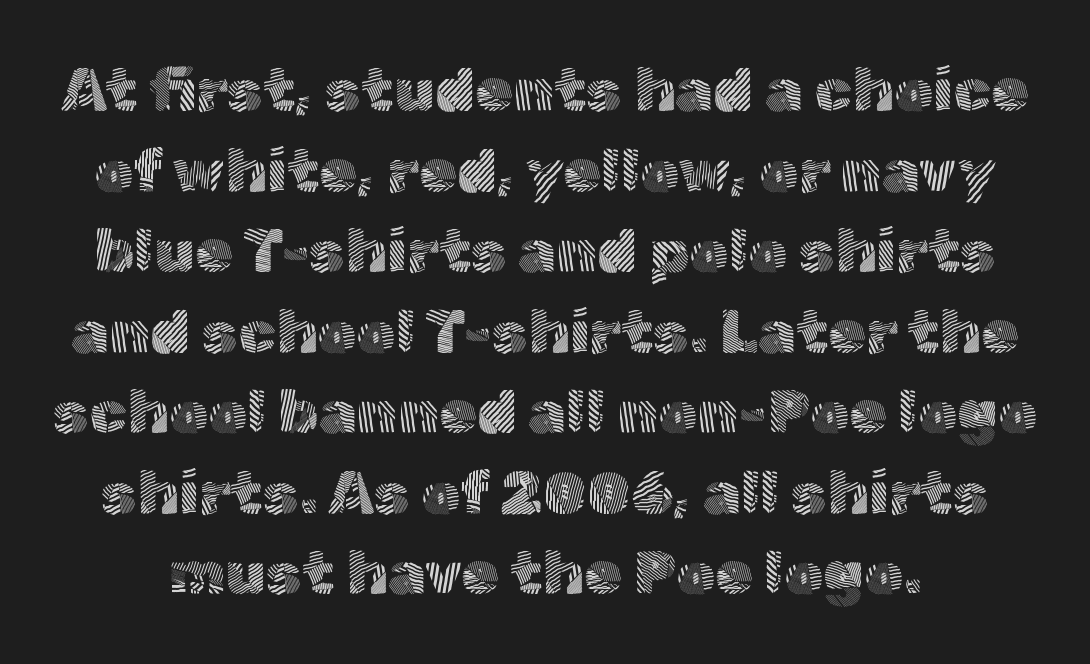
Q: Is the text bold? A: No.
Q: Is the text italic (slanted)? A: No, it is upright.
Q: Is the typeface a serif or a sans-serif typeface? A: Sans-serif.
Q: Is the text underlined? A: No.
Q: Is the spacing between letters normal or unusually wide? A: Normal.
Q: Is the spacing between lines tight, normal or loose? A: Normal.
Q: Width (condensed, normal, or wide)? A: Normal.
Q: x-height? A: Medium.
Q: Monospaced? A: No.
